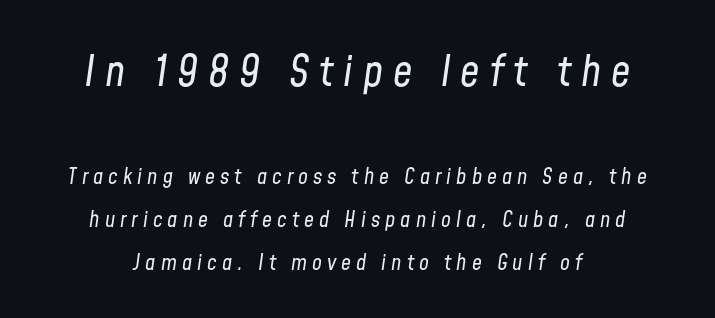
Plain, unruled lines of type. Nothing heavy about these letters — not bold at all. The vertical gap from one line to the next is large. The composition opens big and finishes small. The gaps between neighbouring characters are conspicuously large. There's an unmistakable incline to the writing here.
